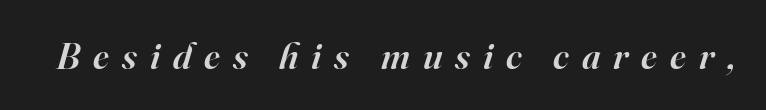
The image shows 38 px semibold serif type, italic (leaning right); set unusually wide letter spacing (+0.34 em), not underlined; high stroke contrast and a small x-height.
